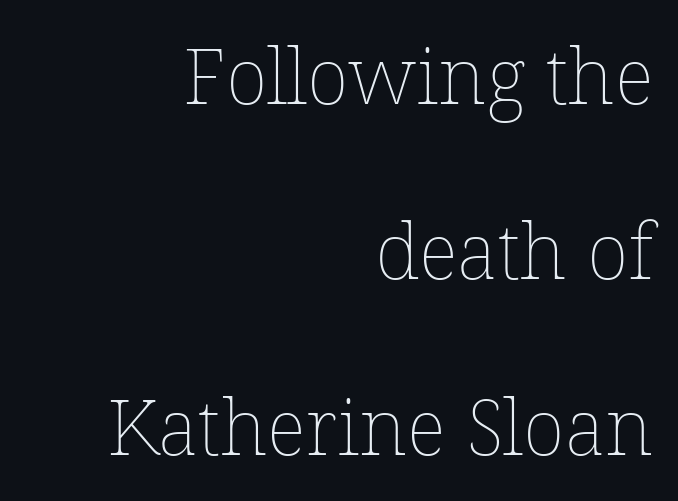
The typesetter chose a ragged-left arrangement here. The words here are not underlined. The face looks like a standard text weight, possibly lighter. This is the regular roman posture of the typeface. The passage shown stacks its lines with a broad gap. Here the designer chose a conventional face with non-uniform glyph widths.
